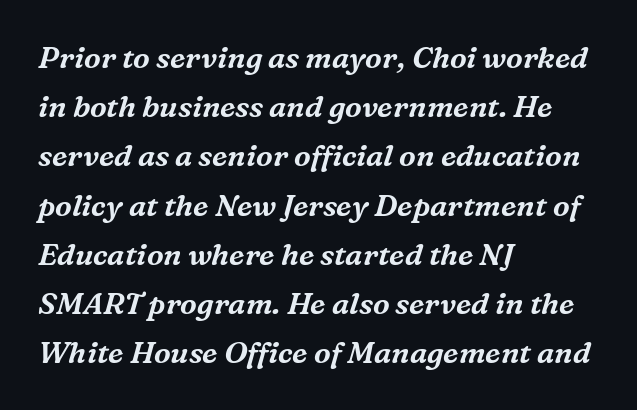
Q: Is the text italic (slanted)? A: Yes, it leans right by about 16 degrees.
Q: Is the typeface a serif or a sans-serif typeface? A: Serif.
Q: Is the text underlined? A: No.
Q: How is the paragraph aligned? A: Left-aligned.
Q: Is the spacing between letters normal or unusually wide? A: Normal.
Q: Is the spacing between lines tight, normal or loose? A: Normal.
Q: Width (condensed, normal, or wide)? A: Normal.
Q: Stroke contrast? A: Medium.
Q: x-height? A: Medium.
Q: Monospaced? A: No.
